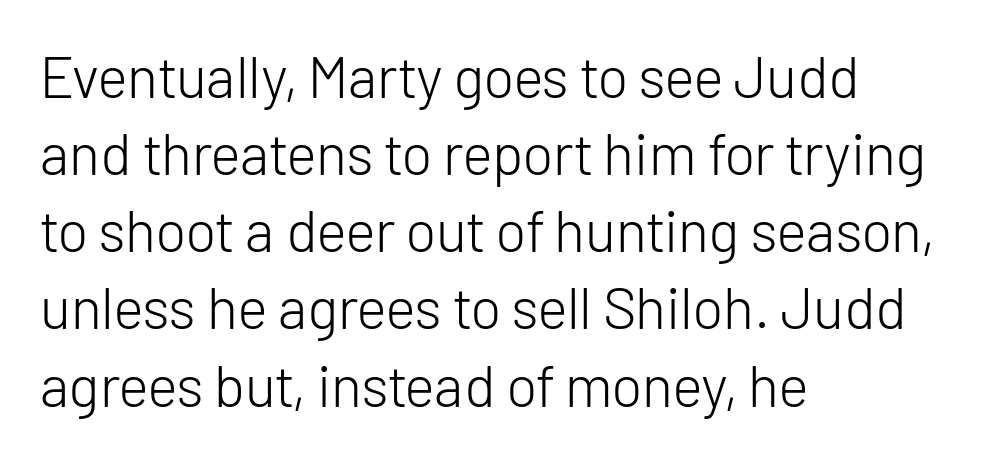
Q: Is the text bold? A: No.
Q: Is the text italic (slanted)? A: No, it is upright.
Q: Is the typeface a serif or a sans-serif typeface? A: Sans-serif.
Q: Is the text underlined? A: No.
Q: How is the paragraph aligned? A: Left-aligned.
Q: Is the spacing between letters normal or unusually wide? A: Normal.
Q: Is the spacing between lines tight, normal or loose? A: Normal.
Q: Width (condensed, normal, or wide)? A: Normal.
Q: Stroke contrast? A: Low.
Q: x-height? A: Medium.
Q: Monospaced? A: No.
